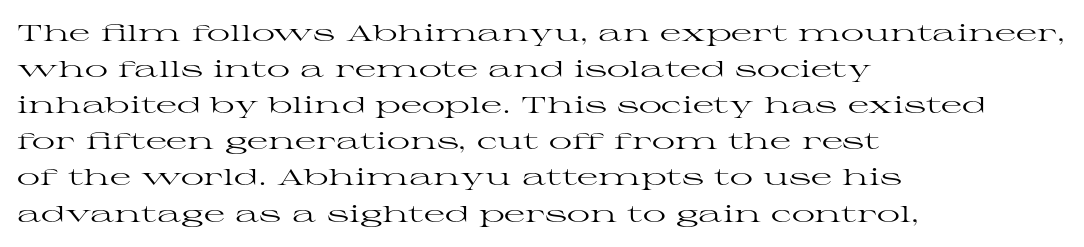
Nothing unusual about the tracking: characters are spaced as the font intends. The typesetter chose a ragged-right arrangement here. Vertical strokes here are truly vertical. In terms of leading, this rendering sits right in the middle.
